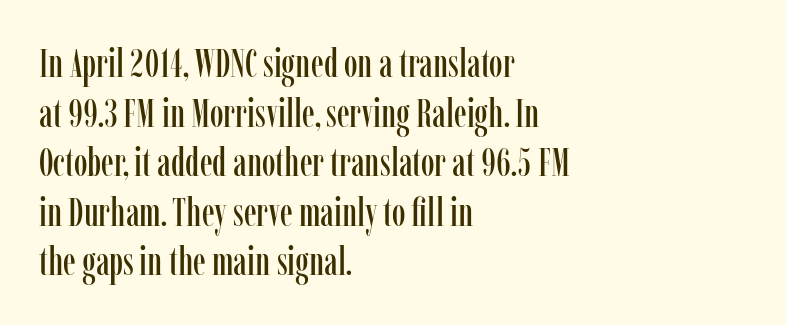
The space beneath each line is pristine and unruled. Typeset ragged right — the left edge is the straight one. Font category for this specimen: serif. These lines sit exactly where default settings would place them. Every character sits straight up, as roman type does. Does extra space separate the letters? No, they use regular spacing.
